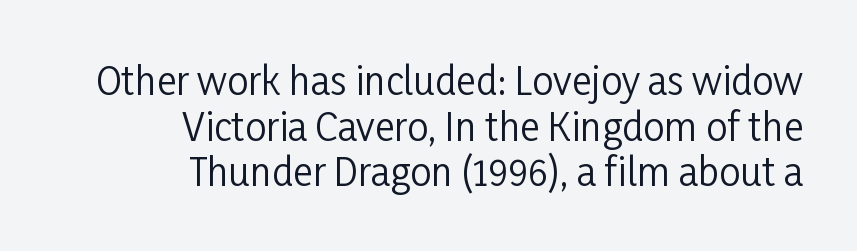
The letterforms sit shoulder to shoulder at normal distance. Caption: multi-line text, flush right, ragged left. Posture: vertical. This rendering features lettering with no underline. Summary of weight: not heavy and not bold.
